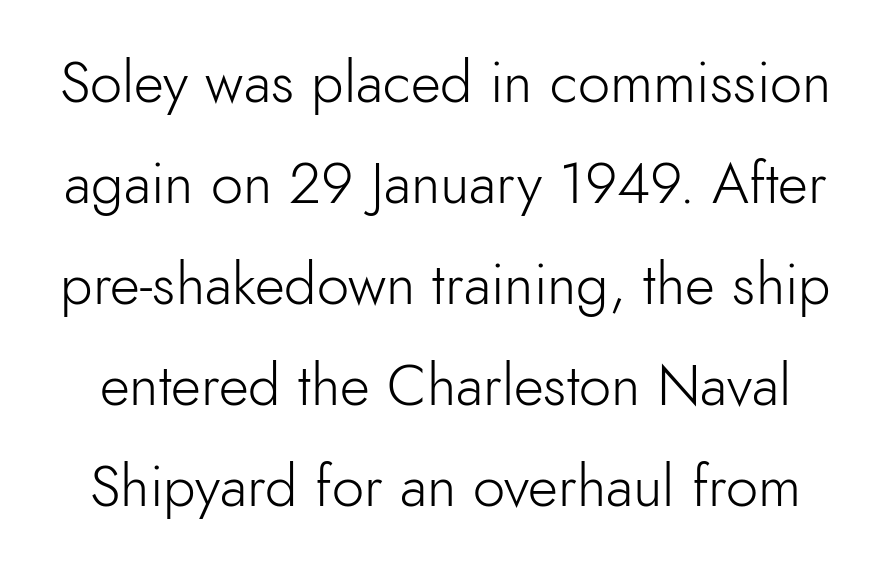
The image shows 58 px light sans-serif type, upright; set line spacing 1.74x, normal letter spacing, not underlined; a small x-height.
